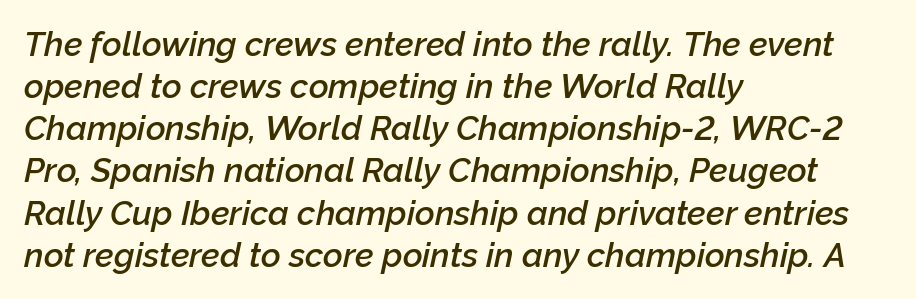
The image shows 34 px semibold type, italic (leaning right); set left-aligned, line spacing 1.24x, normal letter spacing, not underlined; low stroke contrast and a medium x-height.
